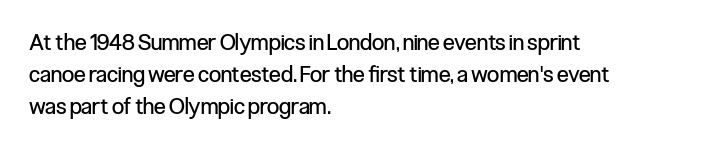
{"italic": "no", "bold": "no", "underline": "no", "align": "left", "line_spacing": "normal", "line_spacing_ratio": 1.46, "letter_spacing": "normal", "letter_spacing_em": 0.0, "glyph_px": 22}
